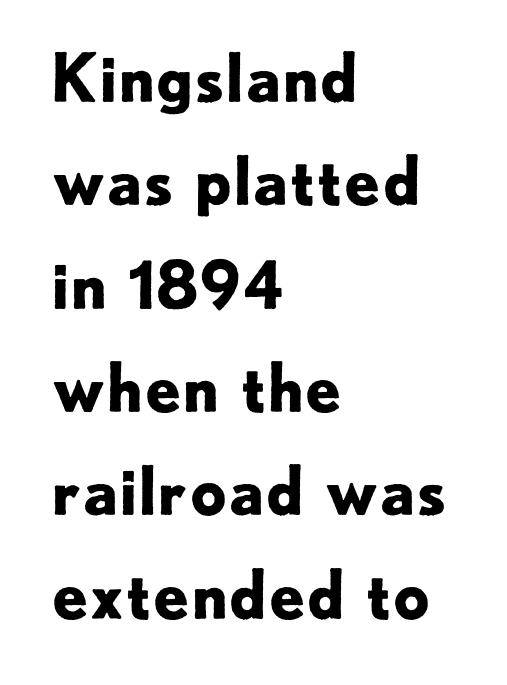
Q: Is the text bold? A: Yes.
Q: Is the text italic (slanted)? A: No, it is upright.
Q: Is the typeface a serif or a sans-serif typeface? A: Sans-serif.
Q: Is the text underlined? A: No.
Q: How is the paragraph aligned? A: Left-aligned.
Q: Is the spacing between letters normal or unusually wide? A: Normal.
Q: Is the spacing between lines tight, normal or loose? A: Normal.
Q: Width (condensed, normal, or wide)? A: Normal.
Q: Stroke contrast? A: Low.
Q: x-height? A: Small.
Q: Monospaced? A: No.
